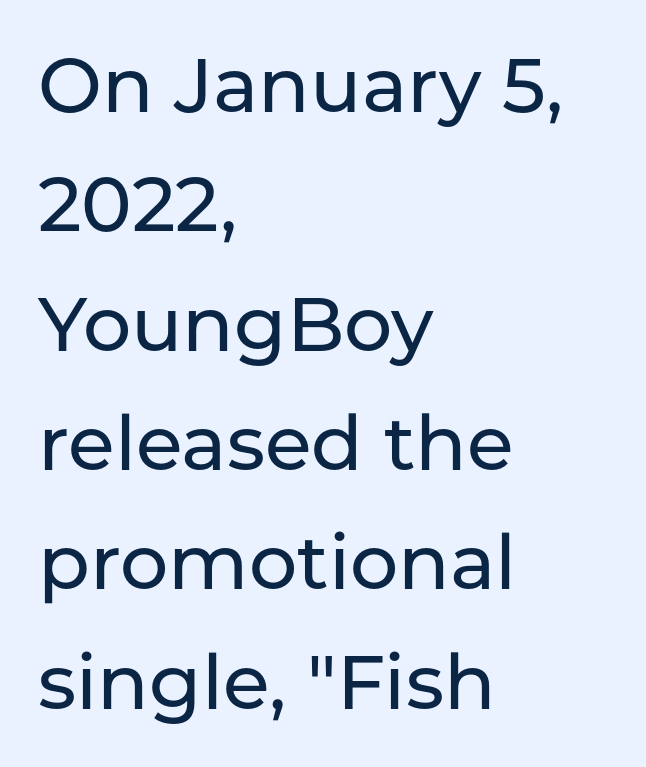
{"serif": "no", "italic": "no", "width": "normal", "stroke_contrast": "low", "x_height": "medium", "monospaced": "no", "underline": "no", "align": "left", "line_spacing": "normal", "line_spacing_ratio": 1.57, "letter_spacing": "normal", "letter_spacing_em": 0.0, "glyph_px": 76}
